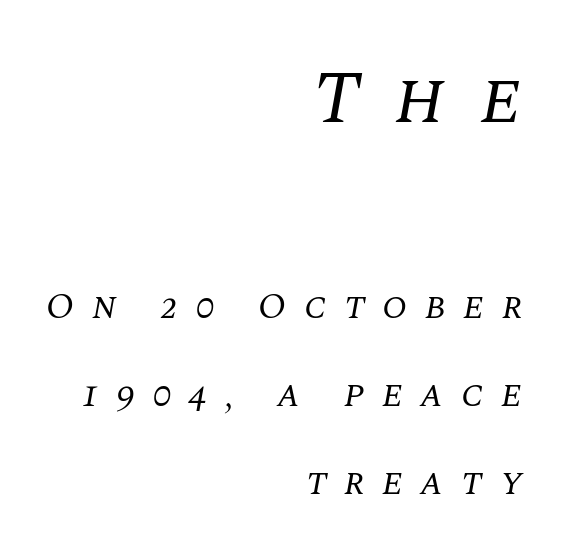
The glyphs are unaccompanied by any horizontal stroke below them. Each line ends at the same right margin while the left side varies. Bold? No — there's no thickening of the strokes. Each new line begins a long way beneath the previous one.
